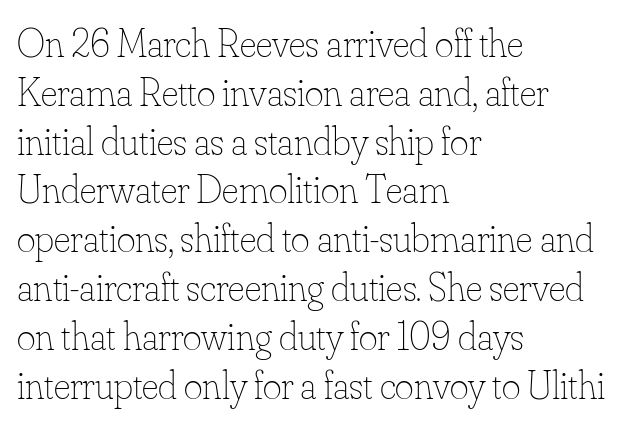
{"italic": "no", "bold": "no", "weight": "thin", "width": "normal", "stroke_contrast": "low", "x_height": "small", "monospaced": "no", "underline": "no", "align": "left", "line_spacing_ratio": 1.22, "letter_spacing": "normal", "letter_spacing_em": 0.0, "glyph_px": 40}
